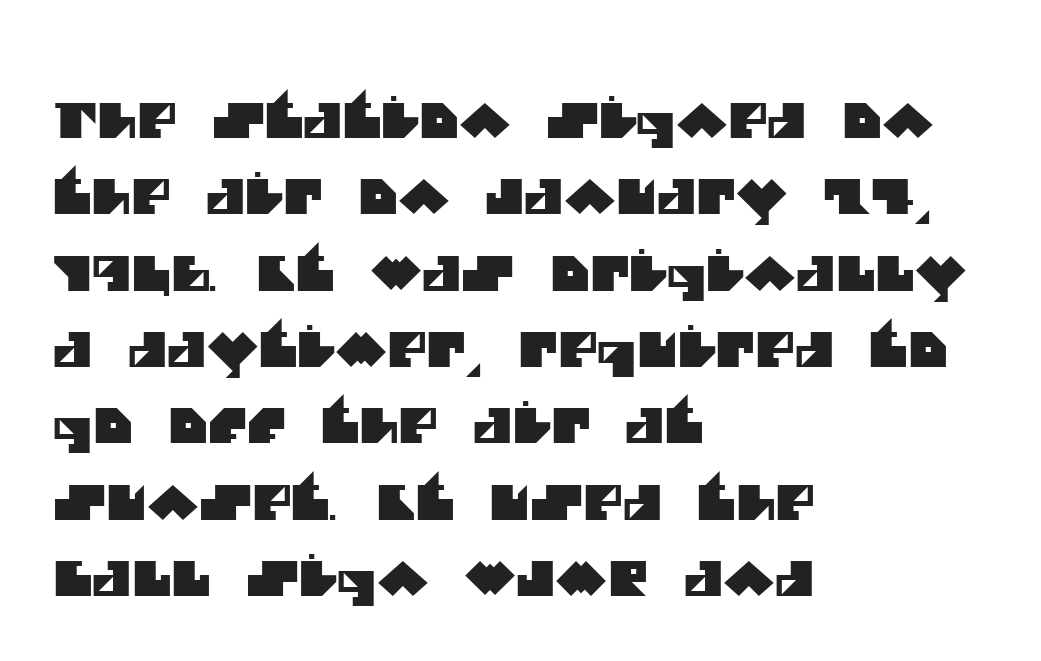
The space between consecutive lines is moderate. You can tell from the bare stems that sans-serif type was used. The letters advance in unequal steps, a hallmark of proportional type. Honestly, there is no underline to notice here at all. Each word holds together tightly as a unit, with standard inter-letter gaps. Short and long lines alike share a common starting point at left.
